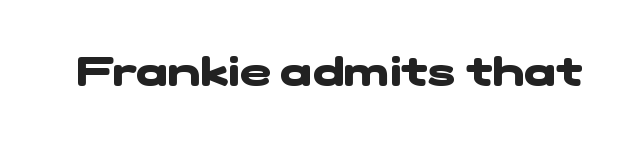
Letterform terminals end flat and unadorned throughout the passage. Note the varied advance widths — an 'i' is clearly narrower than an 'm'. These words are printed bold, with thick strokes throughout. These lines keep a tight, regular rhythm from letter to letter. The space beneath each line is pristine and unruled.
